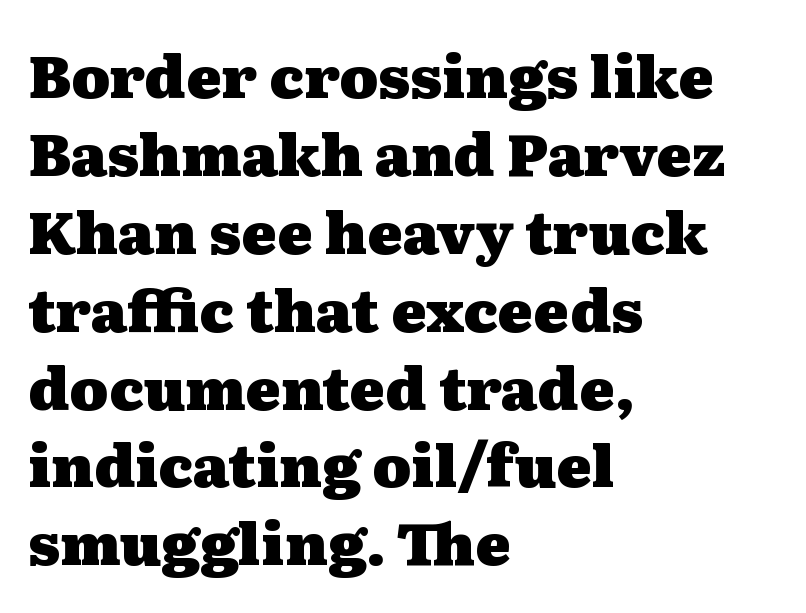
Q: Is the text bold? A: Yes.
Q: Is the text italic (slanted)? A: No, it is upright.
Q: Is the typeface a serif or a sans-serif typeface? A: Serif.
Q: Is the text underlined? A: No.
Q: How is the paragraph aligned? A: Left-aligned.
Q: Is the spacing between letters normal or unusually wide? A: Normal.
Q: Is the spacing between lines tight, normal or loose? A: Normal.
Q: Width (condensed, normal, or wide)? A: Wide.
Q: Stroke contrast? A: Medium.
Q: x-height? A: Medium.
Q: Monospaced? A: No.
